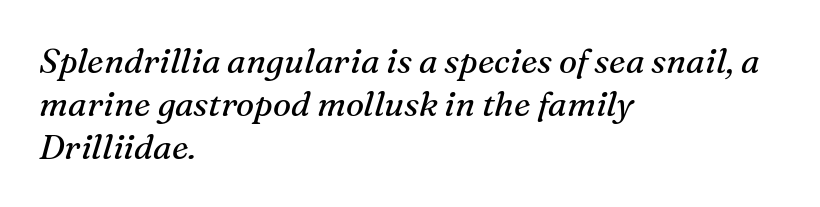
{"serif": "yes", "italic": "yes", "lean": "right", "slant_degrees": 16, "bold": "no", "weight": "regular", "width": "normal", "stroke_contrast": "medium", "x_height": "medium", "monospaced": "no", "underline": "no", "align": "left", "line_spacing": "normal", "line_spacing_ratio": 1.26, "letter_spacing": "normal", "letter_spacing_em": 0.0, "glyph_px": 34}
